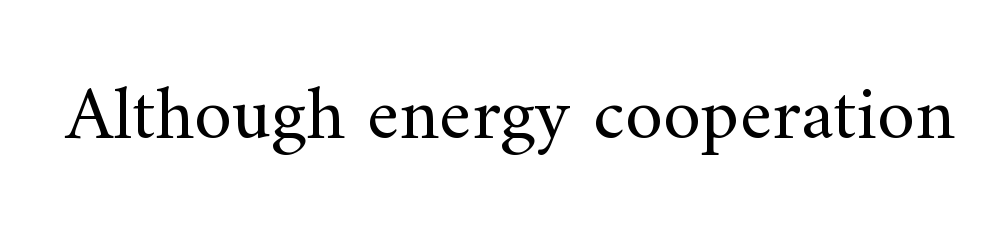
Q: Is the text bold? A: No.
Q: Is the text italic (slanted)? A: No, it is upright.
Q: Is the typeface a serif or a sans-serif typeface? A: Serif.
Q: Is the text underlined? A: No.
Q: Is the spacing between letters normal or unusually wide? A: Normal.
Q: Width (condensed, normal, or wide)? A: Normal.
Q: Stroke contrast? A: Medium.
Q: x-height? A: Small.
Q: Monospaced? A: No.
